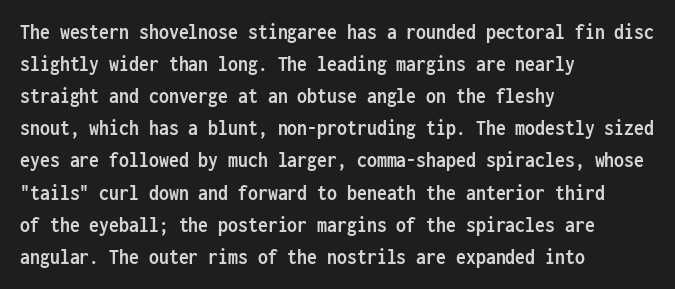
These lines were composed using upright roman letters. Bare-footed words on every line. The vertical gap from one line to the next is medium. Leftover space on each line is placed entirely after the last word. The line texture is even and compact thanks to regular tracking.
